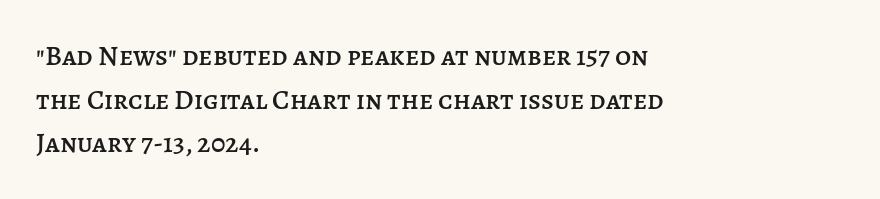
Each line starts at the same left margin while the right side varies. Notice how descenders clear the ascenders below comfortably — that's standard leading. A typesetter would call this proportional, since set widths differ per character. This sample uses plain, unmodified letter spacing. A bare baseline throughout the passage.
